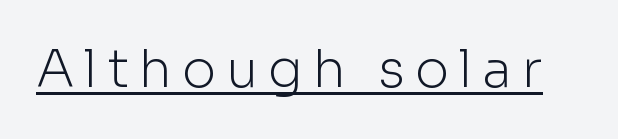
The image shows 52 px light sans-serif type, upright; set underlined; low stroke contrast and a medium x-height.
